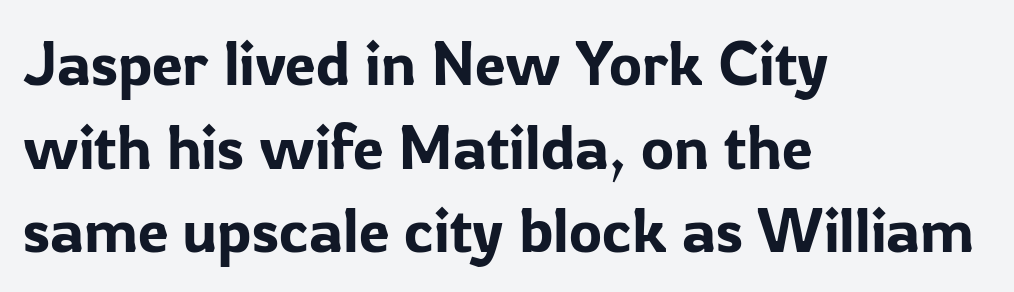
Q: Is the text italic (slanted)? A: No, it is upright.
Q: Is the typeface a serif or a sans-serif typeface? A: Sans-serif.
Q: Is the text underlined? A: No.
Q: How is the paragraph aligned? A: Left-aligned.
Q: Is the spacing between letters normal or unusually wide? A: Normal.
Q: Is the spacing between lines tight, normal or loose? A: Normal.
Q: Width (condensed, normal, or wide)? A: Normal.
Q: Stroke contrast? A: Low.
Q: x-height? A: Medium.
Q: Monospaced? A: No.
